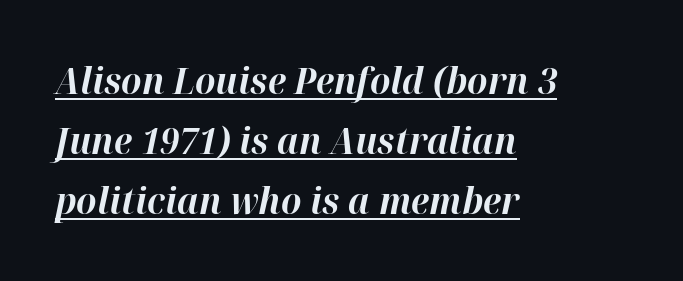
The image shows 36 px bold type, italic (leaning right); set left-aligned, normal line spacing (1.67x), normal letter spacing, underlined; high stroke contrast and a medium x-height.
